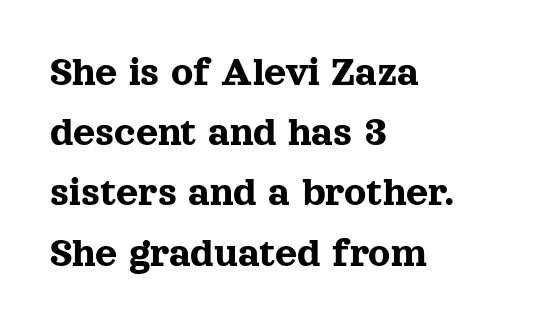
The image shows 43 px serif type, upright; set left-aligned, normal line spacing (1.4x), normal letter spacing, not underlined; a medium x-height.
